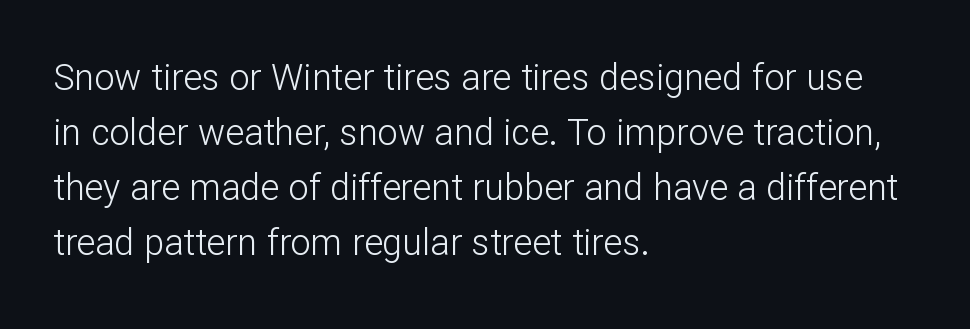
Notice how the stems are strictly vertical — no italics here. One glance says typical: line gaps are just what's usual. Every row of glyphs begins at an identical x-position on the left. To sum up the face: it is a sans, with no serifs. The face used here is proportionally spaced, like ordinary book or web type. No word sits above an underline.
